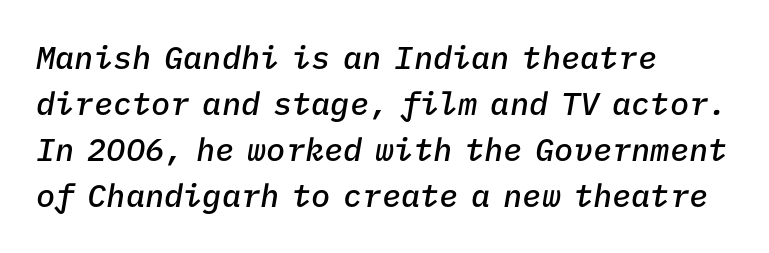
The leading is moderate, giving the passage an even texture. Is the type slanted? Yes — the strokes lean at a clear angle. Letter spacing: default. Look at the stroke-to-counter ratio: somewhat heavy, a semibold. Monospaced: the letters line up in strict vertical columns.
